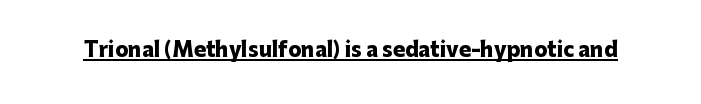
Q: Is the text bold? A: Yes.
Q: Is the text italic (slanted)? A: No, it is upright.
Q: Is the text underlined? A: Yes.
Q: Is the spacing between letters normal or unusually wide? A: Normal.
